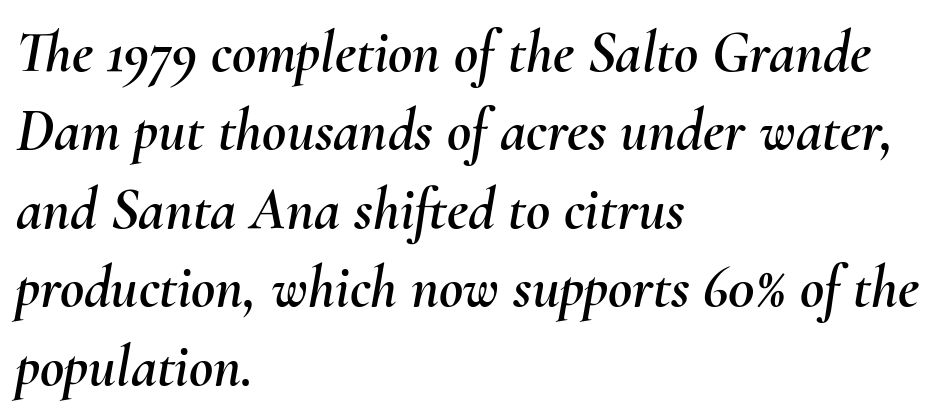
{"italic": "yes", "lean": "right", "slant_degrees": 10, "width": "normal", "stroke_contrast": "medium", "x_height": "small", "monospaced": "no", "underline": "no", "align": "left", "line_spacing": "normal", "line_spacing_ratio": 1.33, "letter_spacing": "normal", "letter_spacing_em": 0.0, "glyph_px": 59}
